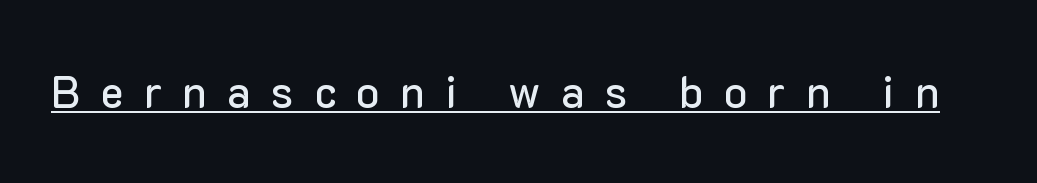
{"serif": "no", "italic": "no", "width": "normal", "stroke_contrast": "low", "x_height": "medium", "monospaced": "no", "underline": "yes", "letter_spacing": "wide", "letter_spacing_em": 0.46, "glyph_px": 44}
